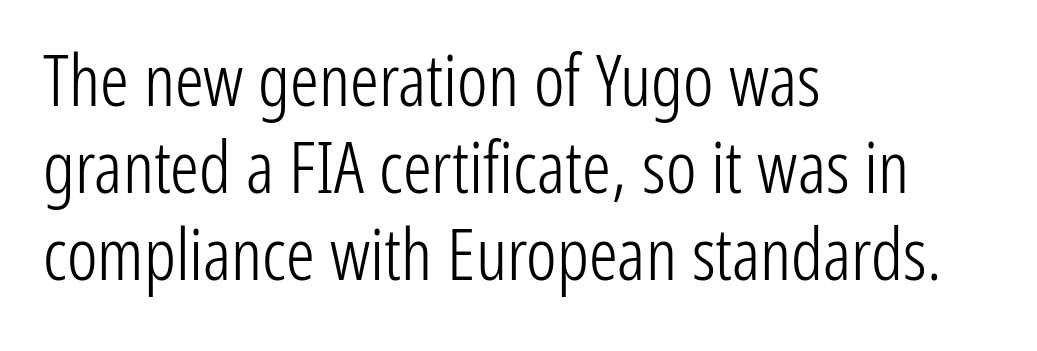
Q: Is the text bold? A: No.
Q: Is the text italic (slanted)? A: No, it is upright.
Q: Is the typeface a serif or a sans-serif typeface? A: Sans-serif.
Q: Is the text underlined? A: No.
Q: How is the paragraph aligned? A: Left-aligned.
Q: Is the spacing between letters normal or unusually wide? A: Normal.
Q: Width (condensed, normal, or wide)? A: Condensed.
Q: Stroke contrast? A: Low.
Q: x-height? A: Medium.
Q: Monospaced? A: No.
